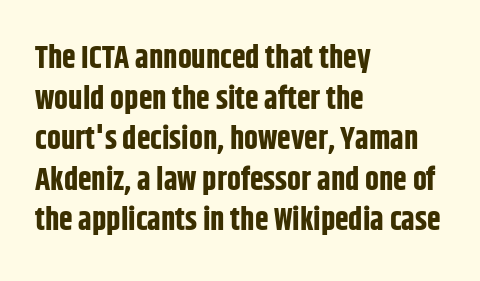
The image shows 31 px bold, condensed sans-serif type, upright; set left-aligned, normal line spacing (1.31x), normal letter spacing, not underlined; low stroke contrast and a large x-height.
